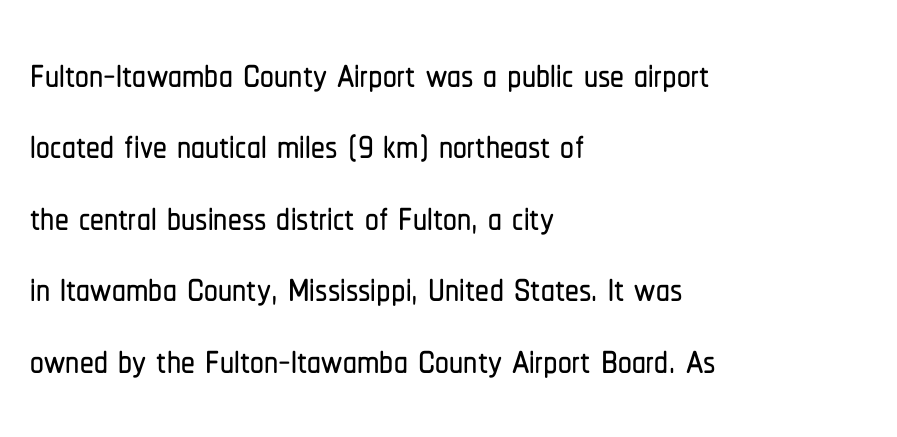
{"serif": "no", "italic": "no", "width": "condensed", "stroke_contrast": "low", "x_height": "medium", "monospaced": "no", "underline": "no", "align": "left", "line_spacing": "normal", "line_spacing_ratio": 1.3, "letter_spacing": "normal", "letter_spacing_em": 0.0, "glyph_px": 55}
